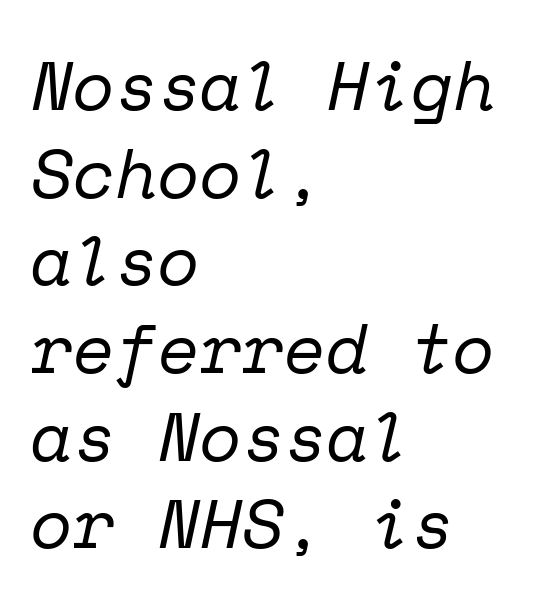
{"serif": "yes", "italic": "yes", "lean": "right", "slant_degrees": 12, "bold": "no", "weight": "regular", "width": "normal", "stroke_contrast": "low", "x_height": "medium", "monospaced": "yes", "underline": "no", "align": "left", "line_spacing": "normal", "line_spacing_ratio": 1.27, "letter_spacing": "normal", "letter_spacing_em": 0.0, "glyph_px": 69}
